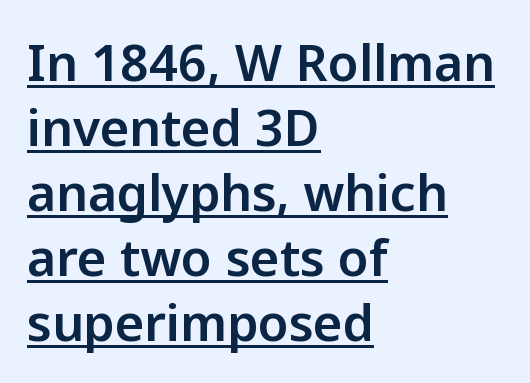
Spacing between characters is what you'd get straight out of the box. Caption: lettering with a line underneath. Compared with typical paragraphs, the rows here are spaced about the same. Rendered with straight, roman letterforms. Look at the bottom of the vertical strokes: they stop flat, with no serifs. The text block is weighted toward the left margin, trailing off unevenly rightward.
